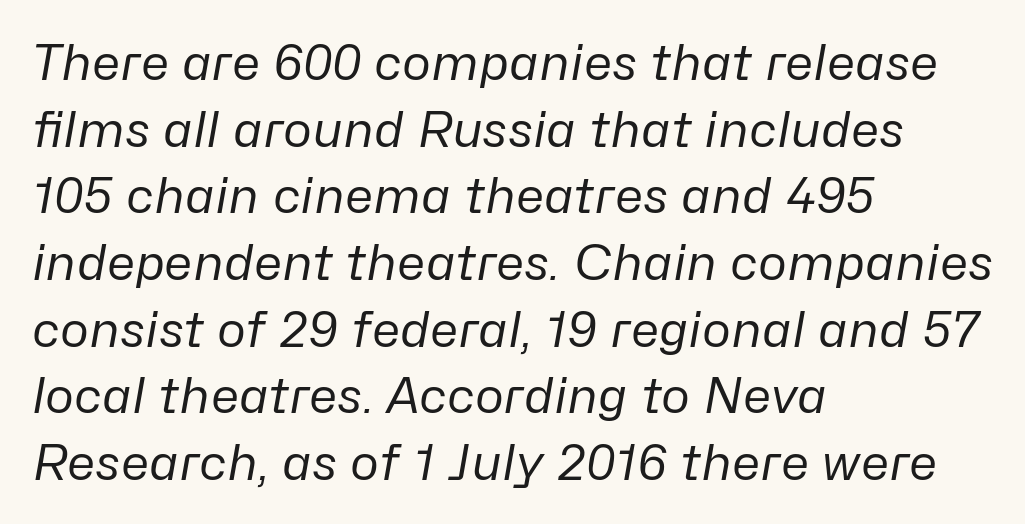
Is the stroke heavy? The answer is a plain regular-or-lighter. Here the designer chose a conventional face with non-uniform glyph widths. There is no visible air inserted between adjacent glyphs. The passage shown leans; its letterforms are oblique. The rendering uses a moderate line-height, typical for paragraphs. This sample is left-justified, so line endings fall wherever the words run out.
